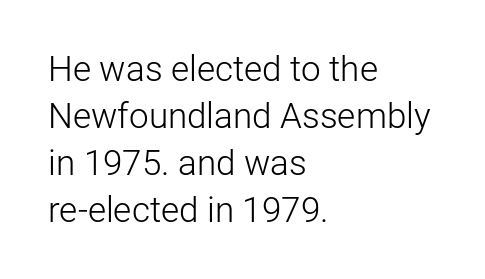
The image shows 35 px light sans-serif type, upright; set left-aligned, normal line spacing (1.34x), normal letter spacing, not underlined; low stroke contrast and a medium x-height.
